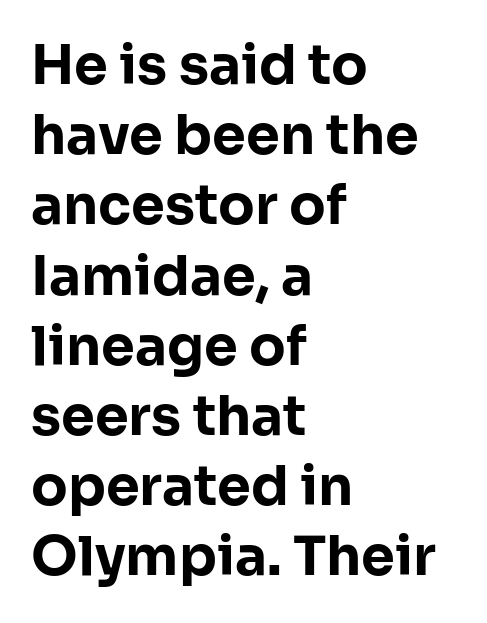
The image shows 54 px bold sans-serif type, upright; set left-aligned, normal line spacing (1.3x), normal letter spacing, not underlined; low stroke contrast and a medium x-height.
